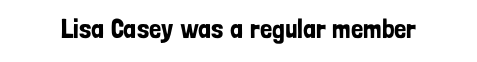
This rendering leaves character spacing at its baseline value. Has an underline been added? It has not. No italicization has been applied; the sample stays upright.
